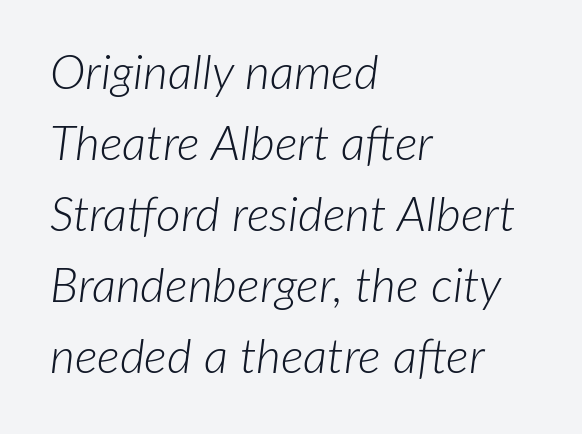
Q: Is the text bold? A: No.
Q: Is the text italic (slanted)? A: Yes, it leans right by about 7 degrees.
Q: Is the text underlined? A: No.
Q: How is the paragraph aligned? A: Left-aligned.
Q: Is the spacing between letters normal or unusually wide? A: Normal.
Q: Is the spacing between lines tight, normal or loose? A: Normal.
Q: Width (condensed, normal, or wide)? A: Normal.
Q: Stroke contrast? A: Low.
Q: x-height? A: Medium.
Q: Monospaced? A: No.
